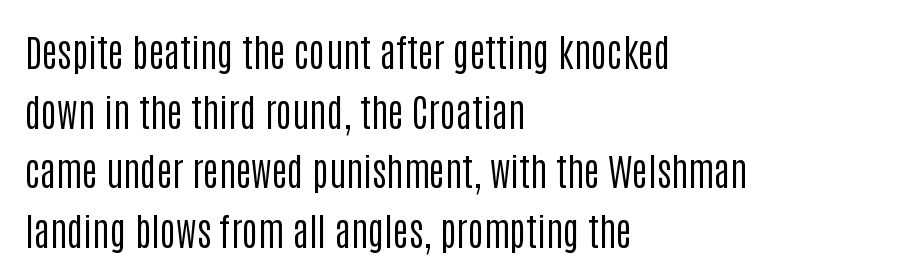
Q: Is the text bold? A: No.
Q: Is the text italic (slanted)? A: No, it is upright.
Q: Is the typeface a serif or a sans-serif typeface? A: Sans-serif.
Q: Is the text underlined? A: No.
Q: How is the paragraph aligned? A: Left-aligned.
Q: Is the spacing between letters normal or unusually wide? A: Normal.
Q: Is the spacing between lines tight, normal or loose? A: Normal.
Q: Width (condensed, normal, or wide)? A: Condensed.
Q: Stroke contrast? A: Low.
Q: x-height? A: Large.
Q: Monospaced? A: No.
